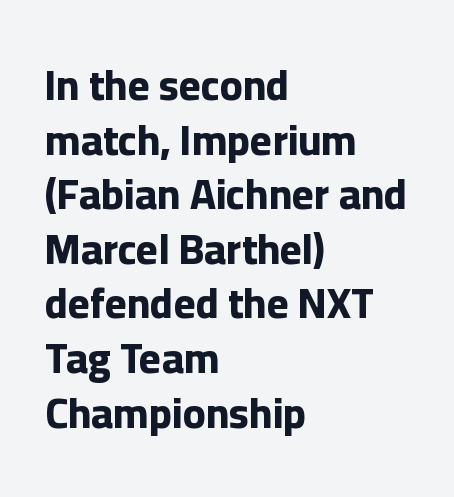
{"serif": "no", "italic": "no", "bold": "yes", "weight": "bold", "width": "normal", "stroke_contrast": "low", "x_height": "medium", "monospaced": "no", "underline": "no", "align": "left", "line_spacing": "normal", "line_spacing_ratio": 1.3, "letter_spacing": "normal", "letter_spacing_em": 0.0, "glyph_px": 42}
